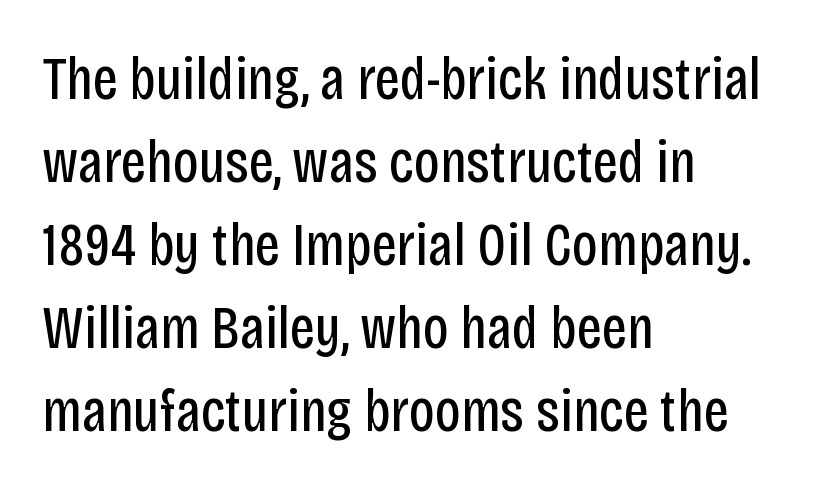
The image shows 61 px regular-weight, condensed sans-serif type, upright; set left-aligned, normal line spacing (1.36x), normal letter spacing, not underlined; low stroke contrast and a large x-height.
